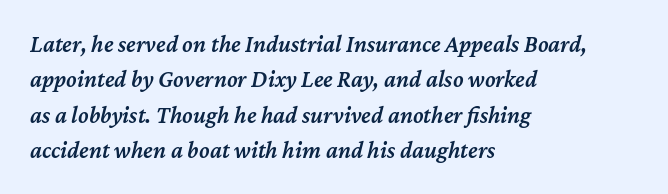
Does extra space separate the letters? No, they use regular spacing. Successive baselines arrive at the customary interval. Set as a demibold, roughly 600 on the weight scale. These lines are set flush left with a ragged right edge. The passage shown leans; its letterforms are oblique. Bare-footed words on every line.
